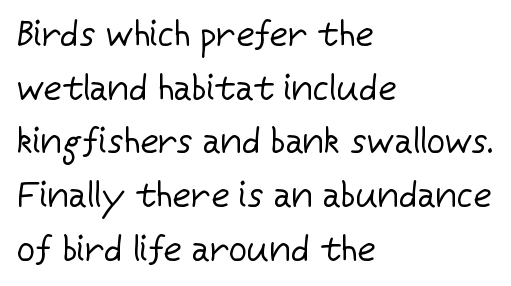
The image shows 36 px regular-weight sans-serif type, upright; set left-aligned, normal line spacing (1.49x), normal letter spacing, not underlined; low stroke contrast and a medium x-height.
